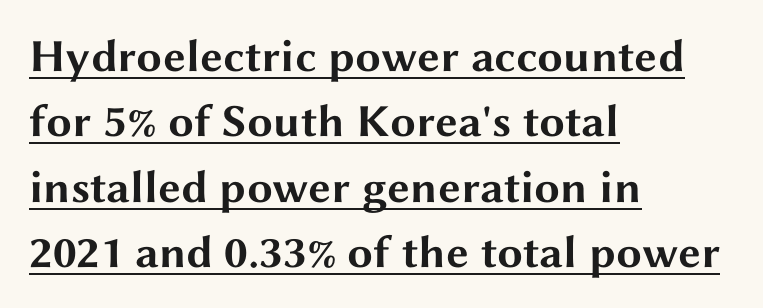
Q: Is the text bold? A: Yes.
Q: Is the text italic (slanted)? A: No, it is upright.
Q: Is the typeface a serif or a sans-serif typeface? A: Sans-serif.
Q: Is the text underlined? A: Yes.
Q: How is the paragraph aligned? A: Left-aligned.
Q: Is the spacing between letters normal or unusually wide? A: Normal.
Q: Is the spacing between lines tight, normal or loose? A: Normal.
Q: Width (condensed, normal, or wide)? A: Wide.
Q: Stroke contrast? A: Medium.
Q: x-height? A: Medium.
Q: Monospaced? A: No.
